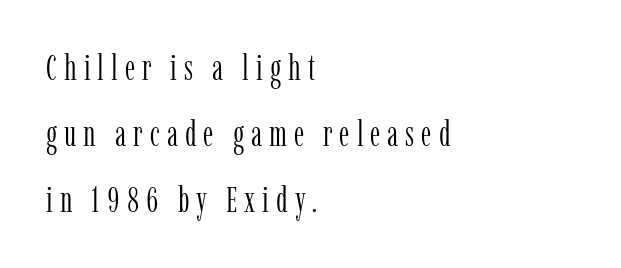
The image shows 35 px light, condensed serif type, upright; set left-aligned, line spacing 1.89x, unusually wide letter spacing (+0.2 em), not underlined; low stroke contrast and a medium x-height.
